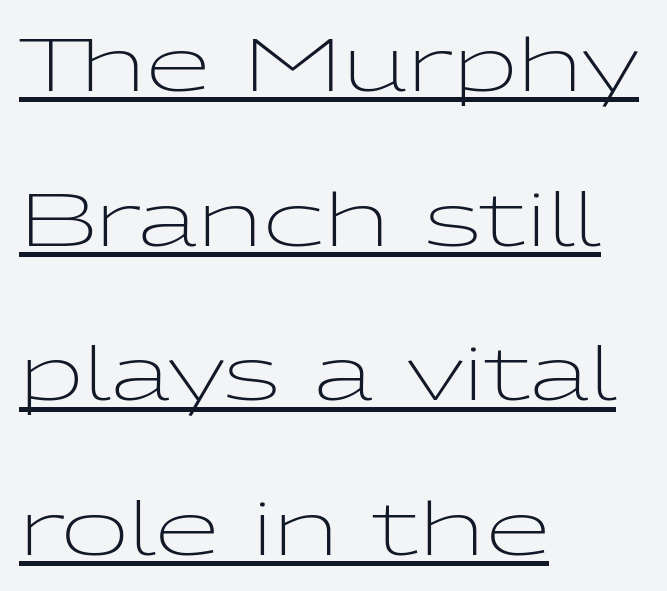
The image shows 74 px light, wide sans-serif type, upright; set left-aligned, loose line spacing (2.09x), normal letter spacing, underlined; low stroke contrast and a medium x-height.
